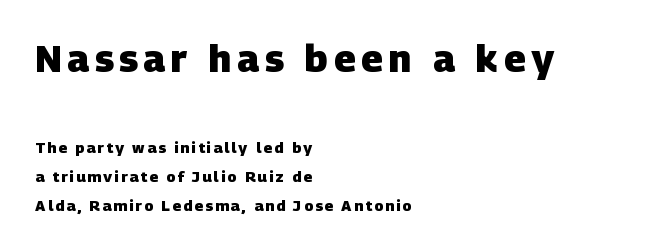
The image shows 38 px heavy sans-serif type; set left-aligned, loose line spacing (1.92x), not underlined; the first (top) block is 2.53x larger; low stroke contrast and a large x-height.
